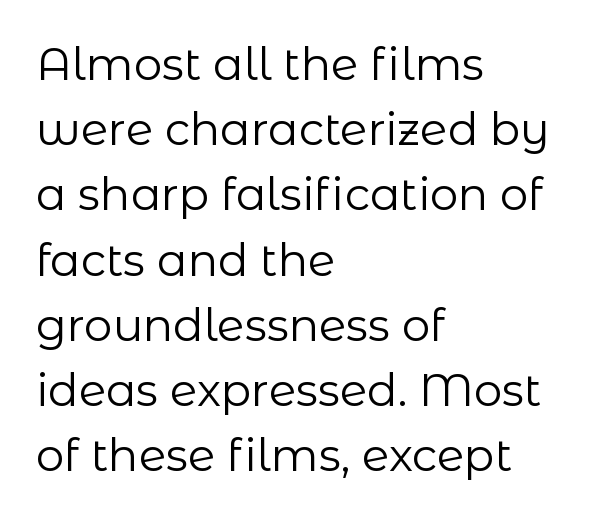
{"serif": "no", "italic": "no", "bold": "no", "weight": "regular", "width": "normal", "stroke_contrast": "low", "x_height": "medium", "monospaced": "no", "underline": "no", "align": "left", "line_spacing": "normal", "line_spacing_ratio": 1.45, "letter_spacing": "normal", "letter_spacing_em": 0.0, "glyph_px": 45}
